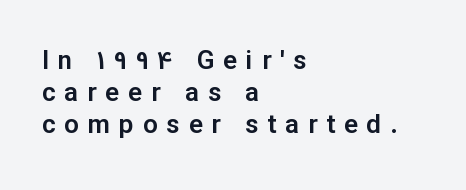
Q: Is the text italic (slanted)? A: No, it is upright.
Q: Is the text underlined? A: No.
Q: How is the paragraph aligned? A: Left-aligned.
Q: Is the spacing between letters normal or unusually wide? A: Unusually wide.
